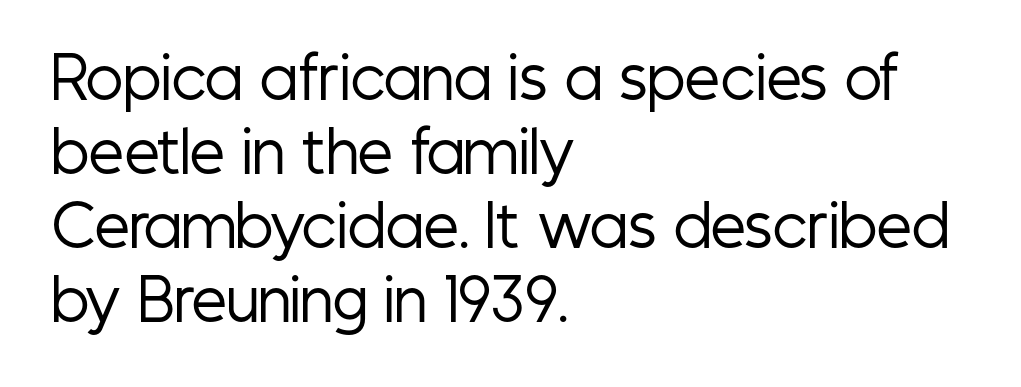
{"serif": "no", "italic": "no", "bold": "no", "weight": "regular", "width": "condensed", "stroke_contrast": "low", "x_height": "medium", "monospaced": "no", "underline": "no", "align": "left", "line_spacing": "normal", "line_spacing_ratio": 1.32, "letter_spacing": "normal", "letter_spacing_em": 0.0, "glyph_px": 56}
